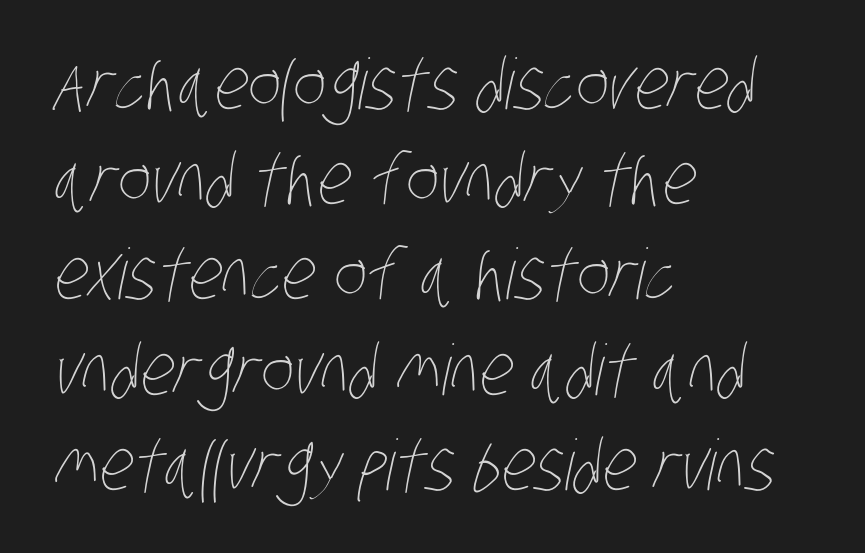
Q: Is the text bold? A: No.
Q: Is the text underlined? A: No.
Q: How is the paragraph aligned? A: Left-aligned.
Q: Is the spacing between letters normal or unusually wide? A: Normal.
Q: Is the spacing between lines tight, normal or loose? A: Normal.
Q: Width (condensed, normal, or wide)? A: Condensed.
Q: Stroke contrast? A: Low.
Q: x-height? A: Large.
Q: Monospaced? A: No.
